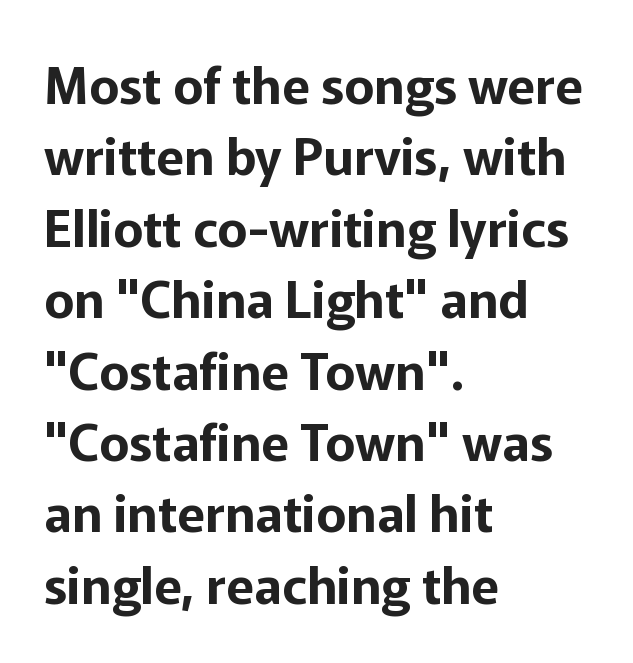
Q: Is the text italic (slanted)? A: No, it is upright.
Q: Is the typeface a serif or a sans-serif typeface? A: Sans-serif.
Q: Is the text underlined? A: No.
Q: How is the paragraph aligned? A: Left-aligned.
Q: Is the spacing between letters normal or unusually wide? A: Normal.
Q: Is the spacing between lines tight, normal or loose? A: Normal.
Q: Width (condensed, normal, or wide)? A: Normal.
Q: Stroke contrast? A: Low.
Q: x-height? A: Medium.
Q: Monospaced? A: No.
